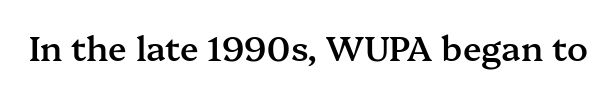
Words float on clear page, feet unadorned. Strokes here are thickened, but only to semibold level. A roman cut, with each character standing at attention. The line texture is even and compact thanks to regular tracking. You can tell from the footed stems that serif type was used. Each letter keeps its own natural width here, so spacing adapts to shape.
